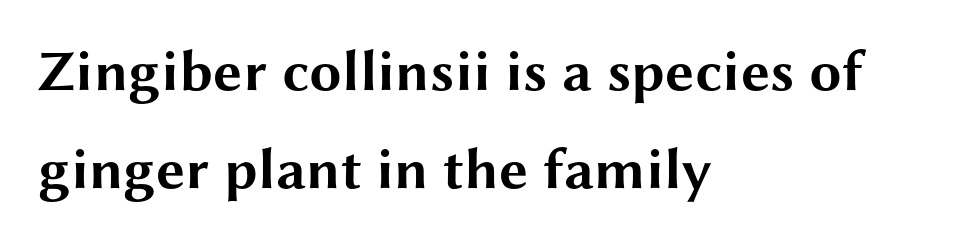
The image shows 58 px bold, wide sans-serif type, upright; set left-aligned, normal line spacing (1.69x), normal letter spacing, not underlined; medium stroke contrast and a medium x-height.
